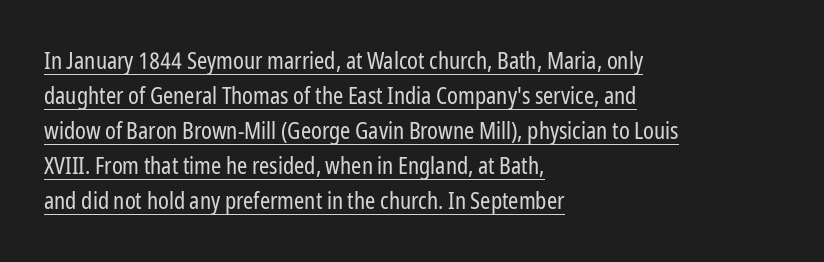
{"italic": "no", "bold": "no", "underline": "yes", "align": "left", "line_spacing": "normal", "line_spacing_ratio": 1.52, "letter_spacing": "normal", "letter_spacing_em": 0.0, "glyph_px": 23}
